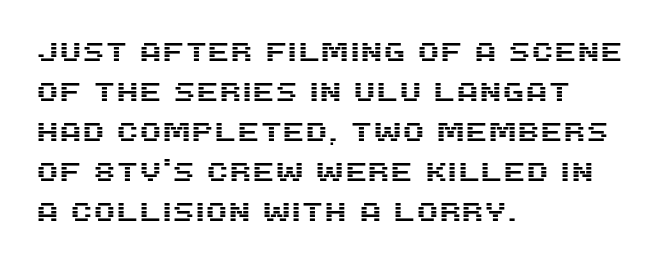
{"italic": "no", "underline": "no", "align": "left", "line_spacing": "normal", "line_spacing_ratio": 1.54, "letter_spacing": "normal", "letter_spacing_em": 0.0, "glyph_px": 26}
